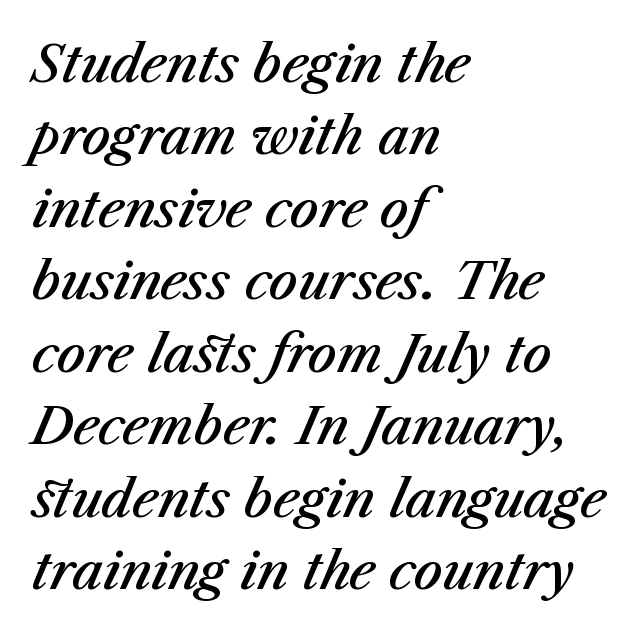
Q: Is the text bold? A: Semi-bold.
Q: Is the text italic (slanted)? A: Yes, it leans right by about 23 degrees.
Q: Is the text underlined? A: No.
Q: How is the paragraph aligned? A: Left-aligned.
Q: Is the spacing between letters normal or unusually wide? A: Normal.
Q: Is the spacing between lines tight, normal or loose? A: Normal.
Q: Width (condensed, normal, or wide)? A: Normal.
Q: Stroke contrast? A: Medium.
Q: x-height? A: Medium.
Q: Monospaced? A: No.
